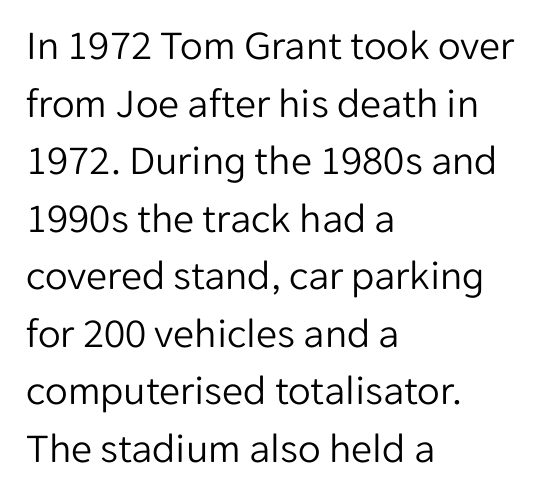
{"serif": "no", "italic": "no", "bold": "no", "weight": "light", "width": "normal", "stroke_contrast": "low", "x_height": "medium", "monospaced": "no", "underline": "no", "align": "left", "line_spacing": "normal", "line_spacing_ratio": 1.37, "letter_spacing": "normal", "letter_spacing_em": 0.0, "glyph_px": 42}
